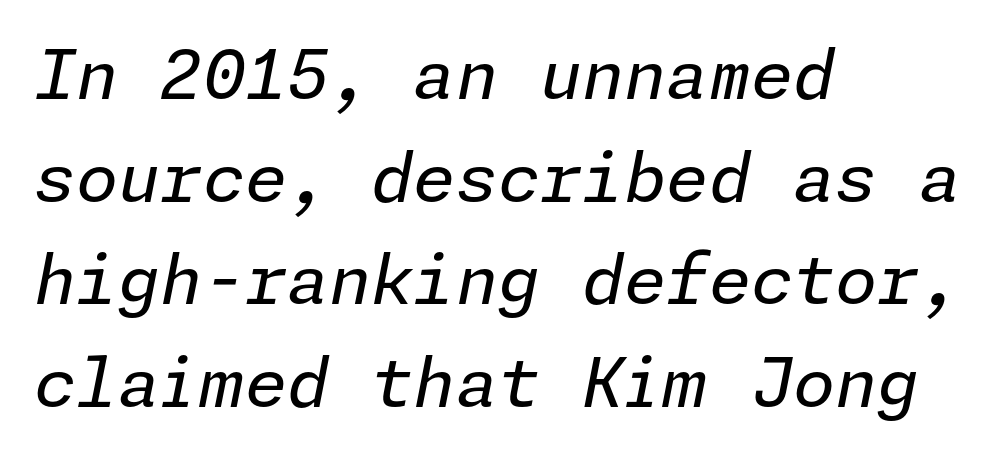
Q: Is the text bold? A: No.
Q: Is the text italic (slanted)? A: Yes, it leans right by about 11 degrees.
Q: Is the text underlined? A: No.
Q: How is the paragraph aligned? A: Left-aligned.
Q: Is the spacing between letters normal or unusually wide? A: Normal.
Q: Is the spacing between lines tight, normal or loose? A: Normal.
Q: Width (condensed, normal, or wide)? A: Normal.
Q: Stroke contrast? A: Low.
Q: x-height? A: Medium.
